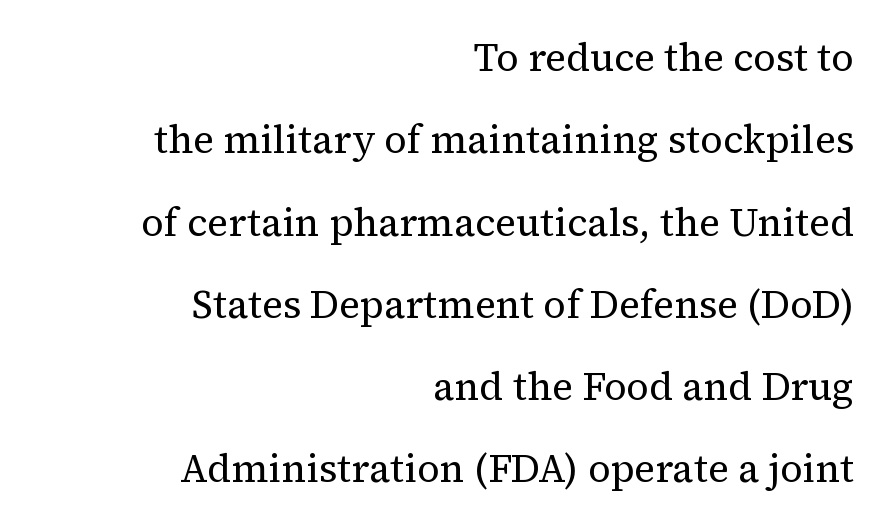
Proportional: the letters do not fall into vertical columns. Vertical strokes here are truly vertical. How are the letters spaced? Ordinarily, with no added tracking. Weight: not bold — regular or lighter. Is the block centered? No — it sits flush against the right margin. This rendering features lettering with no underline.
